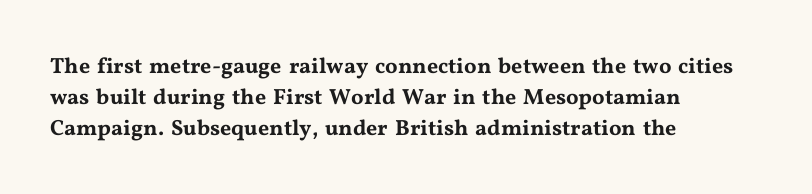
A classic flush-left, rag-right setting is used for this passage. Rendered with straight, roman letterforms. The rendering uses a moderate line-height, typical for paragraphs. In terms of letterspacing, this is plain default setting.
